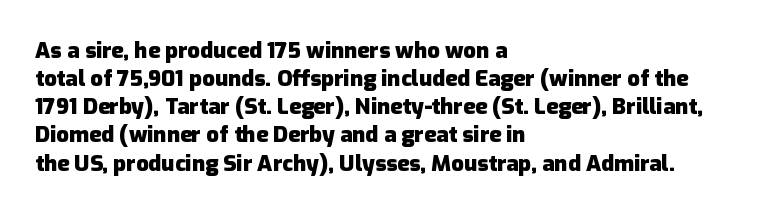
Q: Is the text bold? A: Yes.
Q: Is the text italic (slanted)? A: No, it is upright.
Q: Is the text underlined? A: No.
Q: How is the paragraph aligned? A: Left-aligned.
Q: Is the spacing between letters normal or unusually wide? A: Normal.
Q: Is the spacing between lines tight, normal or loose? A: Normal.
